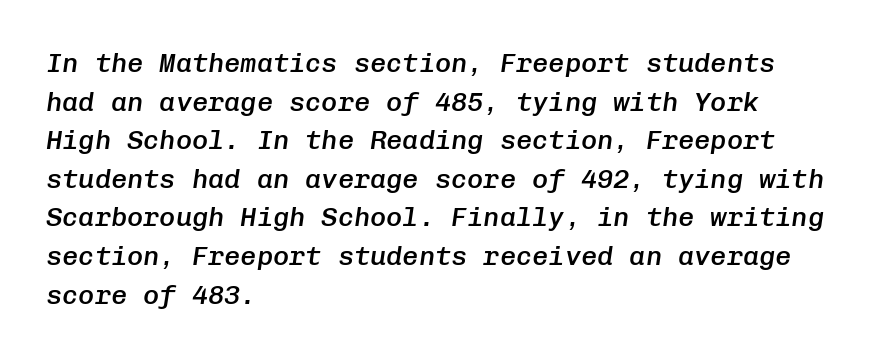
The image shows 27 px text type, italic (leaning right); set left-aligned, normal line spacing (1.43x), normal letter spacing, not underlined.
